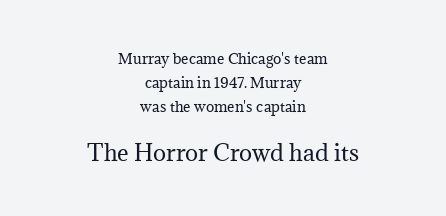
The image shows 22 px text type, upright; set centered, normal line spacing (1.7x), normal letter spacing, not underlined; the second (bottom) block is 1.57x larger.
